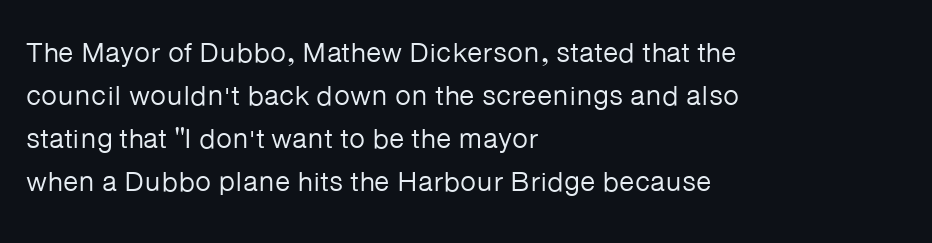
Q: Is the text bold? A: No.
Q: Is the text italic (slanted)? A: No, it is upright.
Q: Is the typeface a serif or a sans-serif typeface? A: Sans-serif.
Q: Is the text underlined? A: No.
Q: How is the paragraph aligned? A: Left-aligned.
Q: Is the spacing between letters normal or unusually wide? A: Normal.
Q: Is the spacing between lines tight, normal or loose? A: Normal.
Q: Width (condensed, normal, or wide)? A: Normal.
Q: Stroke contrast? A: Low.
Q: x-height? A: Medium.
Q: Monospaced? A: No.
